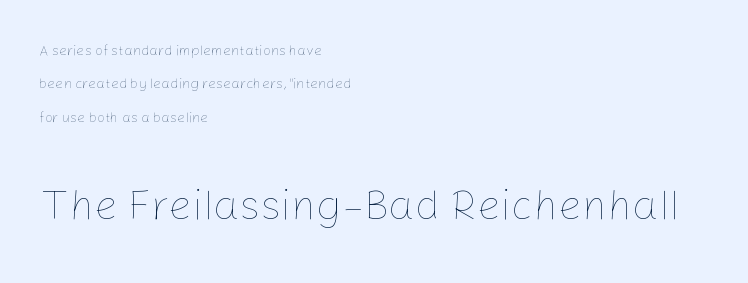
Q: Is the text bold? A: No.
Q: Is the text italic (slanted)? A: No, it is upright.
Q: Is the text underlined? A: No.
Q: How is the paragraph aligned? A: Left-aligned.
Q: Is the spacing between letters normal or unusually wide? A: Normal.
Q: Is the spacing between lines tight, normal or loose? A: Loose.
Q: Which block of text is set in a larger size, the first (top) or the second (bottom)? A: The second (bottom) one.
Q: Width (condensed, normal, or wide)? A: Normal.
Q: Stroke contrast? A: Low.
Q: x-height? A: Medium.
Q: Monospaced? A: No.
